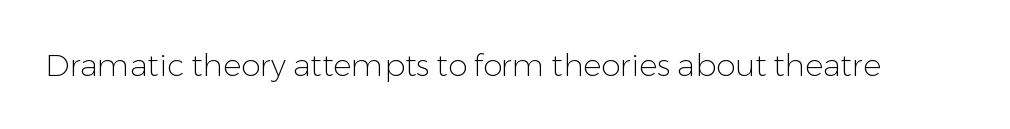
{"serif": "no", "italic": "no", "bold": "no", "weight": "light", "width": "normal", "stroke_contrast": "low", "x_height": "medium", "monospaced": "no", "underline": "no", "letter_spacing": "normal", "letter_spacing_em": 0.0, "glyph_px": 31}
